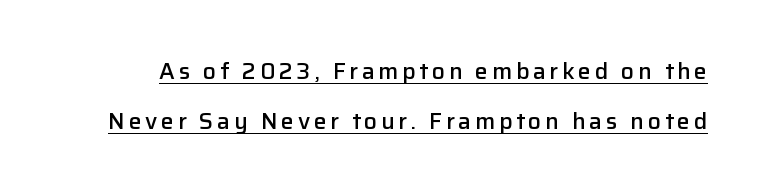
The image shows 23 px text type, upright; set loose line spacing (2.19x), underlined.
